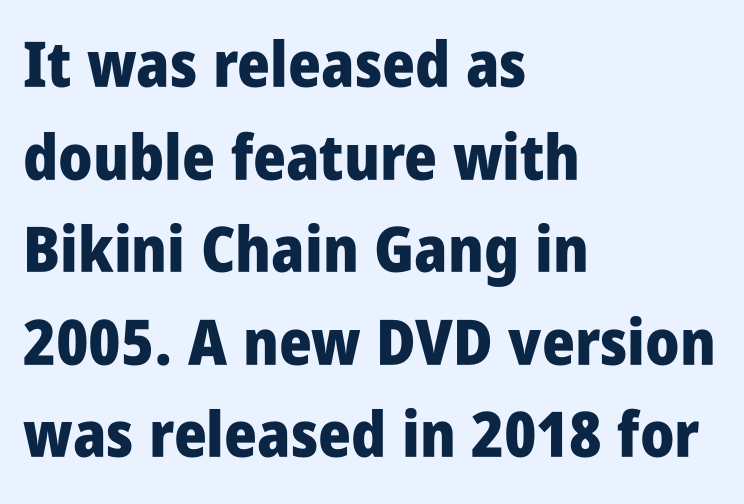
{"serif": "no", "italic": "no", "bold": "yes", "weight": "heavy", "width": "condensed", "stroke_contrast": "low", "x_height": "large", "monospaced": "no", "underline": "no", "align": "left", "line_spacing": "normal", "line_spacing_ratio": 1.47, "letter_spacing": "normal", "letter_spacing_em": 0.0, "glyph_px": 63}
